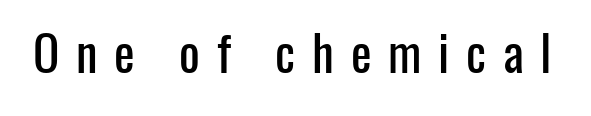
The image shows 49 px condensed sans-serif type, upright; set unusually wide letter spacing (+0.34 em), not underlined; low stroke contrast and a medium x-height.
